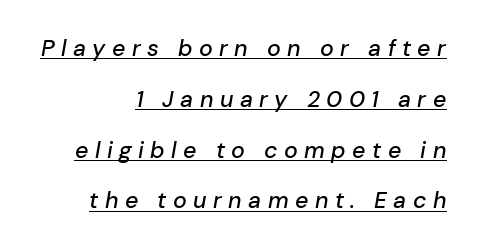
The letterforms stand isolated, each surrounded by extra space. Has an underline been added? It has. Students, observe: this is what heavily led, spacious text looks like. The passage is arranged like a letterhead date or caption credit — flush right. Italic: yes, the glyphs are oblique.
